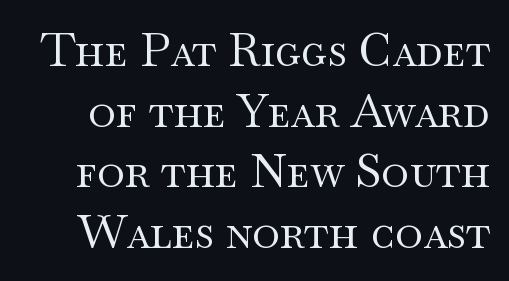
Q: Is the text bold? A: No.
Q: Is the text italic (slanted)? A: No, it is upright.
Q: Is the typeface a serif or a sans-serif typeface? A: Serif.
Q: Is the text underlined? A: No.
Q: Is the spacing between letters normal or unusually wide? A: Normal.
Q: Is the spacing between lines tight, normal or loose? A: Normal.
Q: Width (condensed, normal, or wide)? A: Wide.
Q: Stroke contrast? A: Medium.
Q: x-height? A: Small.
Q: Monospaced? A: No.
